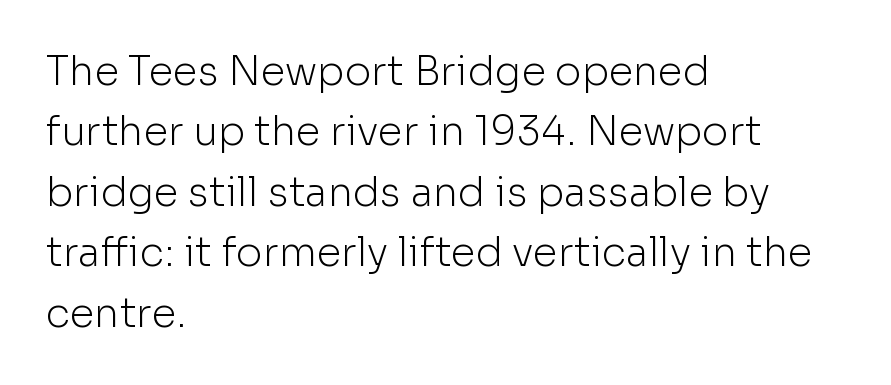
Q: Is the text bold? A: No.
Q: Is the text italic (slanted)? A: No, it is upright.
Q: Is the typeface a serif or a sans-serif typeface? A: Sans-serif.
Q: Is the text underlined? A: No.
Q: How is the paragraph aligned? A: Left-aligned.
Q: Is the spacing between letters normal or unusually wide? A: Normal.
Q: Is the spacing between lines tight, normal or loose? A: Normal.
Q: Width (condensed, normal, or wide)? A: Normal.
Q: Stroke contrast? A: Low.
Q: x-height? A: Medium.
Q: Monospaced? A: No.
